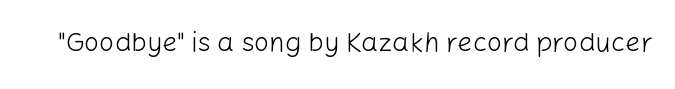
The image shows 27 px text type, upright; set normal letter spacing, not underlined.
